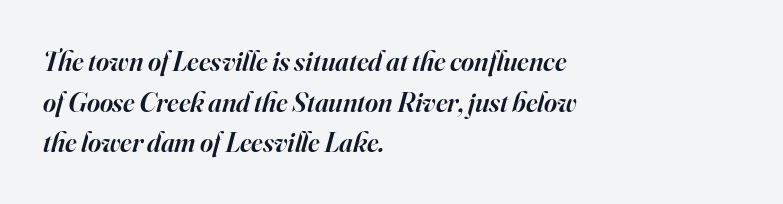
The image shows 28 px semibold serif type, italic (leaning right); set left-aligned, normal line spacing (1.45x), normal letter spacing, not underlined; high stroke contrast and a small x-height.
